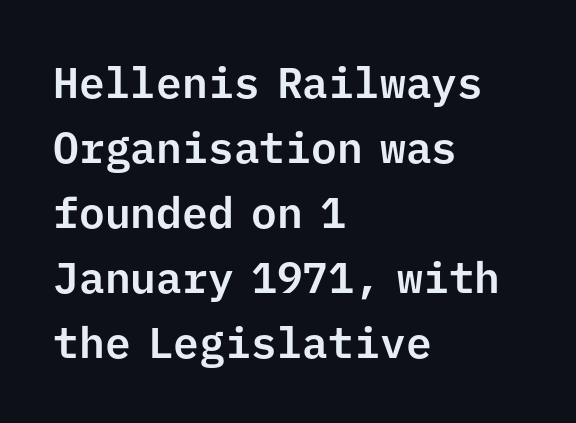
The image shows 43 px sans-serif type, upright, monospaced; set left-aligned, normal line spacing (1.51x), normal letter spacing, not underlined; low stroke contrast and a medium x-height.
